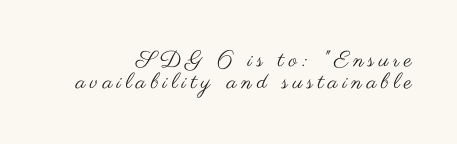
The image shows 22 px text type; set right-aligned, tight line spacing (1.01x), unusually wide letter spacing (+0.21 em), not underlined.
